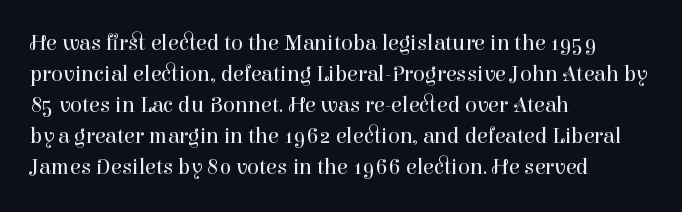
{"italic": "no", "bold": "no", "underline": "no", "align": "left", "line_spacing": "normal", "line_spacing_ratio": 1.41, "letter_spacing": "normal", "letter_spacing_em": 0.0, "glyph_px": 22}
